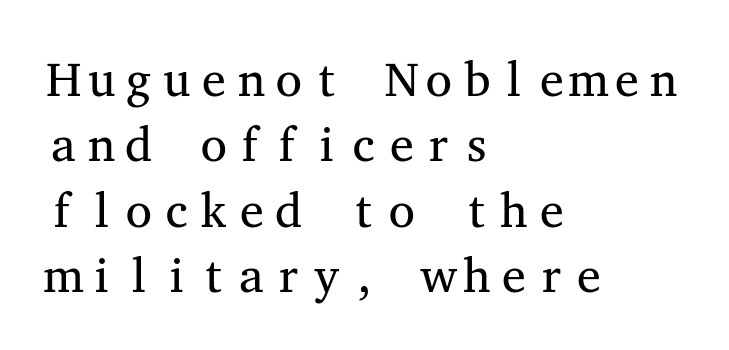
The gaps between neighbouring characters are ordinary and unremarkable. No italicization has been applied; the sample stays upright. The face used here is monospaced, like something from a code editor. Each letter's strokes conclude with small projecting serifs. Each stroke keeps to a modest, everyday thickness or less.
